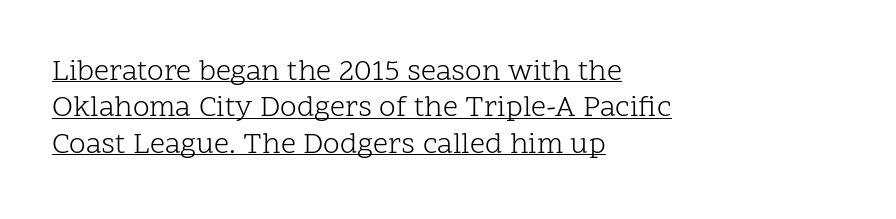
{"serif": "yes", "italic": "no", "bold": "no", "weight": "light", "width": "normal", "stroke_contrast": "low", "x_height": "medium", "monospaced": "no", "underline": "yes", "align": "left", "line_spacing_ratio": 1.21, "letter_spacing": "normal", "letter_spacing_em": 0.0, "glyph_px": 30}
